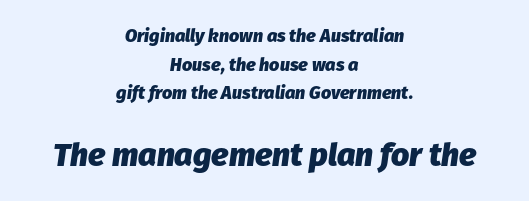
Do the characters align in a grid? No, the font is proportional. Compared with an ordinary text face, these strokes are far heavier — a full bold. The type is set solid horizontally, with unmodified tracking. Is the lower block the larger one? Yes — the lower block carries the bigger type. The typography opts for an oblique posture over an upright one.
